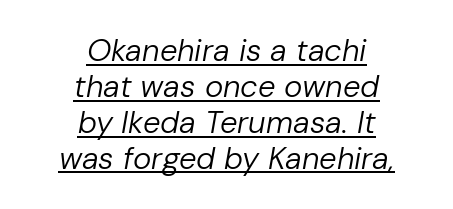
Q: Is the text bold? A: No.
Q: Is the text italic (slanted)? A: Yes, it leans right by about 10 degrees.
Q: Is the text underlined? A: Yes.
Q: How is the paragraph aligned? A: Centered.
Q: Is the spacing between letters normal or unusually wide? A: Normal.
Q: Width (condensed, normal, or wide)? A: Normal.
Q: Stroke contrast? A: Low.
Q: x-height? A: Medium.
Q: Monospaced? A: No.
